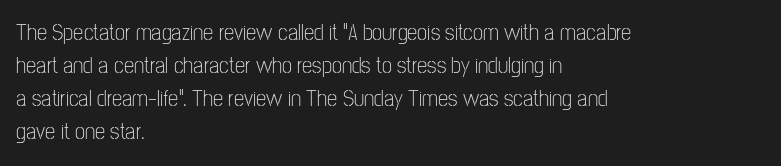
Honestly, the row spacing looks completely unremarkable. Caption: face not bold, strokes unweighted. Posture: vertical. This rendering features lettering with no underline. The setting favours the left margin, as ordinary paragraphs usually do.
